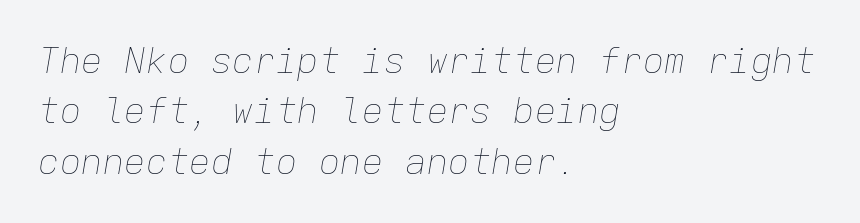
The image shows 36 px thin type, italic (leaning right), monospaced; set left-aligned, normal line spacing (1.4x), normal letter spacing, not underlined; low stroke contrast and a medium x-height.
